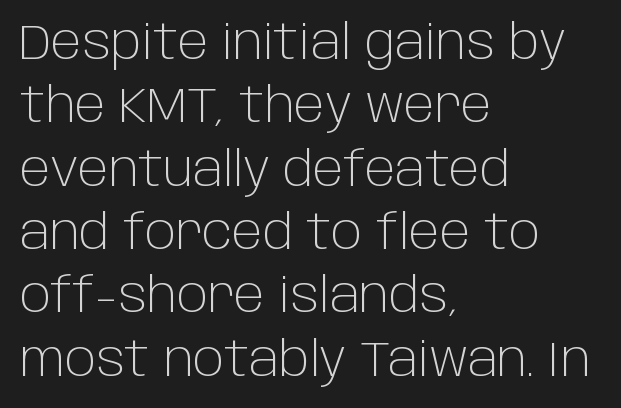
The image shows 48 px light sans-serif type, upright; set left-aligned, normal line spacing (1.32x), normal letter spacing, not underlined; low stroke contrast and a large x-height.
